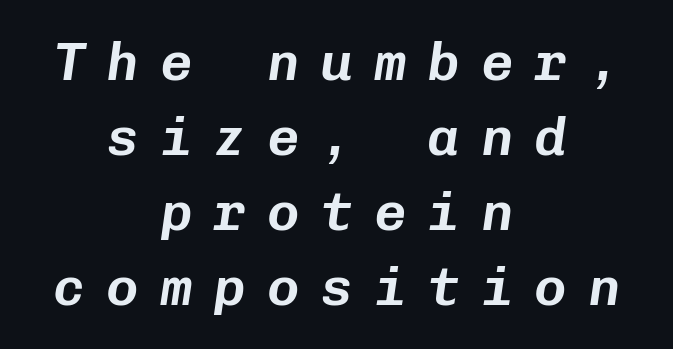
Q: Is the text italic (slanted)? A: Yes, it leans right by about 8 degrees.
Q: Is the text underlined? A: No.
Q: How is the paragraph aligned? A: Centered.
Q: Is the spacing between letters normal or unusually wide? A: Unusually wide.
Q: Is the spacing between lines tight, normal or loose? A: Normal.
Q: Width (condensed, normal, or wide)? A: Normal.
Q: Stroke contrast? A: Low.
Q: x-height? A: Medium.
Q: Monospaced? A: Yes.
